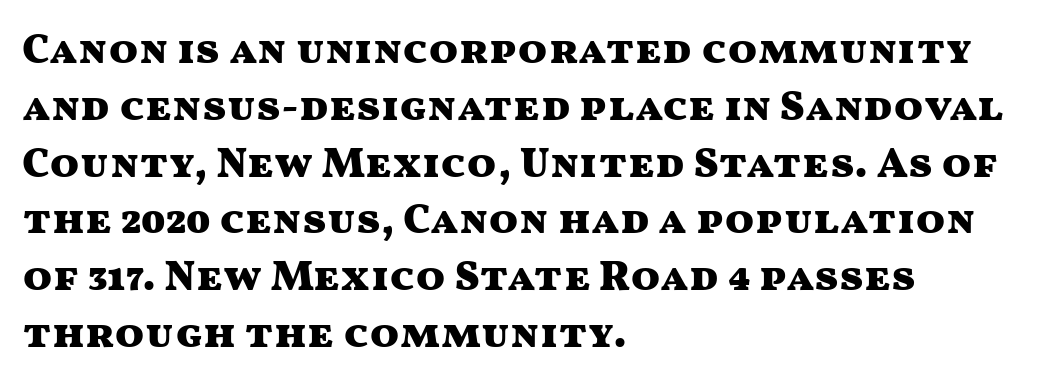
{"serif": "no", "italic": "no", "bold": "yes", "weight": "heavy", "width": "wide", "stroke_contrast": "medium", "x_height": "medium", "monospaced": "no", "underline": "no", "align": "left", "line_spacing": "normal", "line_spacing_ratio": 1.32, "letter_spacing": "normal", "letter_spacing_em": 0.0, "glyph_px": 43}
